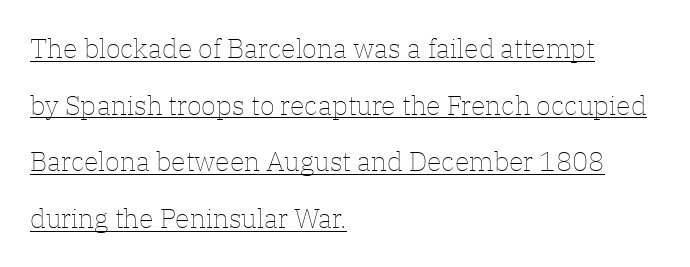
Nope, not italic — everything's standing straight. Is this a heavy cut? Hardly; it is regular or lighter. The text block is weighted toward the left margin, trailing off unevenly rightward. What stands out about the letter spacing? Nothing — it is the standard amount. These lines stand farther apart than default settings would place them.
